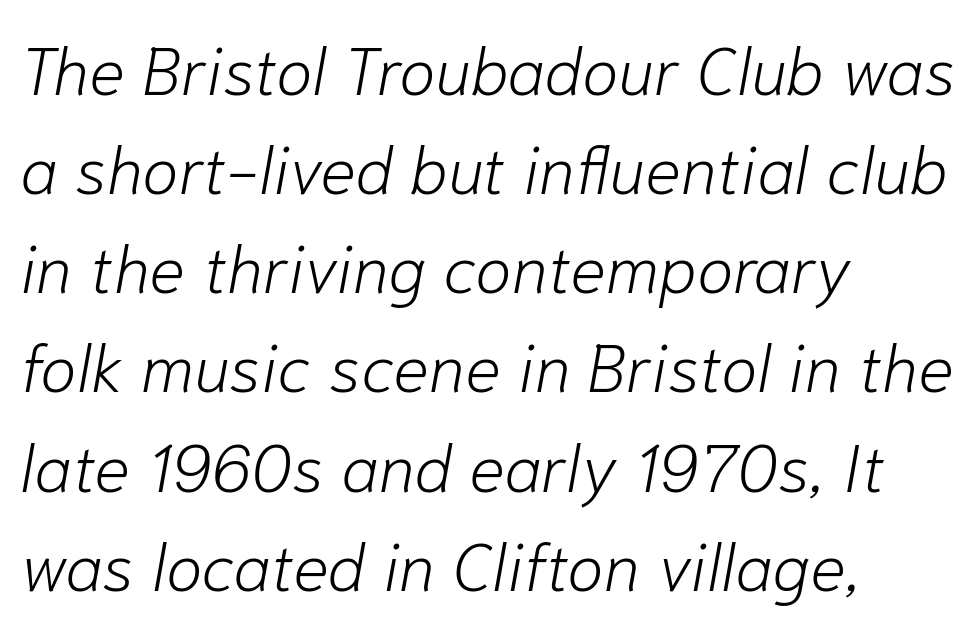
Q: Is the text bold? A: No.
Q: Is the text italic (slanted)? A: Yes, it leans right by about 10 degrees.
Q: Is the text underlined? A: No.
Q: How is the paragraph aligned? A: Left-aligned.
Q: Is the spacing between letters normal or unusually wide? A: Normal.
Q: Is the spacing between lines tight, normal or loose? A: Normal.
Q: Width (condensed, normal, or wide)? A: Normal.
Q: Stroke contrast? A: Low.
Q: x-height? A: Medium.
Q: Monospaced? A: No.
